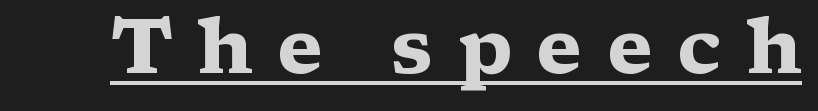
Q: Is the text bold? A: Yes.
Q: Is the text italic (slanted)? A: No, it is upright.
Q: Is the typeface a serif or a sans-serif typeface? A: Serif.
Q: Is the text underlined? A: Yes.
Q: Is the spacing between letters normal or unusually wide? A: Unusually wide.
Q: Width (condensed, normal, or wide)? A: Wide.
Q: Stroke contrast? A: Medium.
Q: x-height? A: Medium.
Q: Monospaced? A: No.
